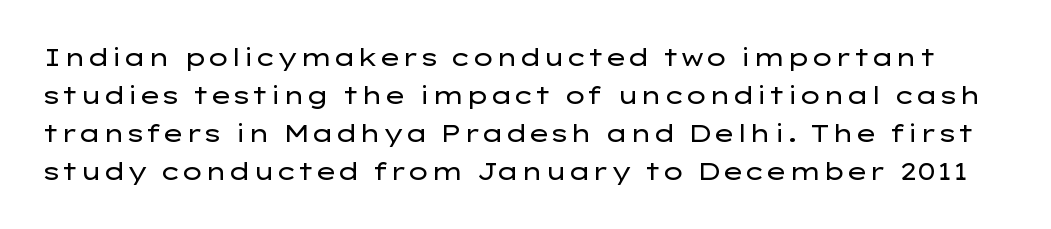
You could call the tracking neutral — neither tight nor loose. The letterforms sit at book weight or below. Leading: standard. Designer's note — italics off, roman on. Any mark beneath the type? The region is blank.
